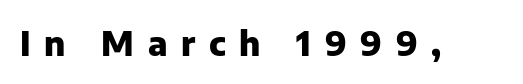
This sample has the flowing, uneven cadence of proportional lettering. You can tell from the bare stems that sans-serif type was used. Observe the wide spacing: letters keep a clear distance from each other. The passage shown is not underscored anywhere. A typesetter would mark this as roman, not italic.
